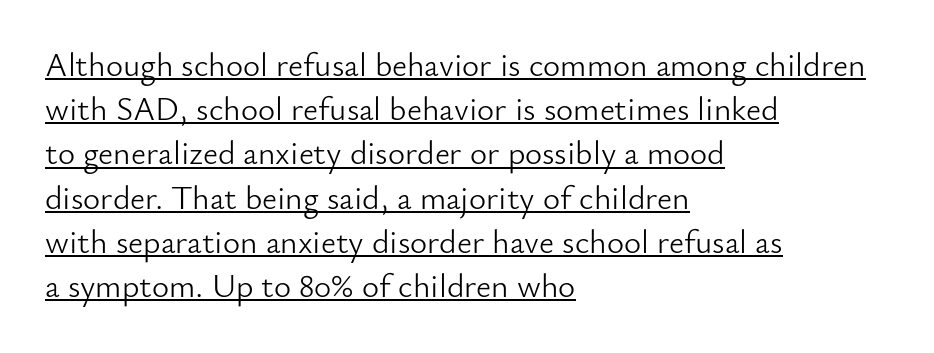
Q: Is the text bold? A: No.
Q: Is the text italic (slanted)? A: No, it is upright.
Q: Is the typeface a serif or a sans-serif typeface? A: Sans-serif.
Q: Is the text underlined? A: Yes.
Q: How is the paragraph aligned? A: Left-aligned.
Q: Is the spacing between letters normal or unusually wide? A: Normal.
Q: Is the spacing between lines tight, normal or loose? A: Normal.
Q: Width (condensed, normal, or wide)? A: Normal.
Q: Stroke contrast? A: Low.
Q: x-height? A: Small.
Q: Monospaced? A: No.
